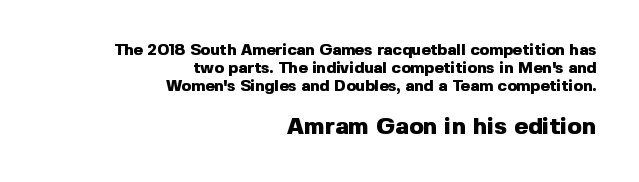
The image shows 24 px bold type, upright; set right-aligned, tight line spacing (1.12x), normal letter spacing, not underlined; the second (bottom) block is 1.5x larger.
